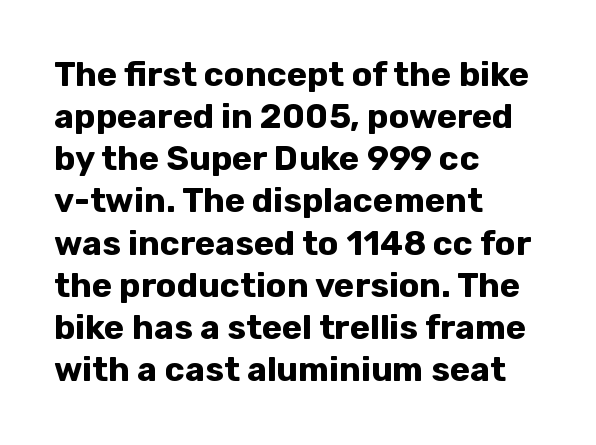
The image shows 34 px bold sans-serif type, upright; set left-aligned, line spacing 1.24x, normal letter spacing, not underlined; low stroke contrast and a medium x-height.
